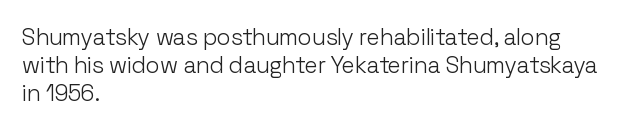
Italic: no, the glyphs are upright roman. Typeset ragged right — the left edge is the straight one. The gaps between neighbouring characters are ordinary and unremarkable. No letter is thick-stroked: the sample isn't bold. Lines of text with bare space underneath.
